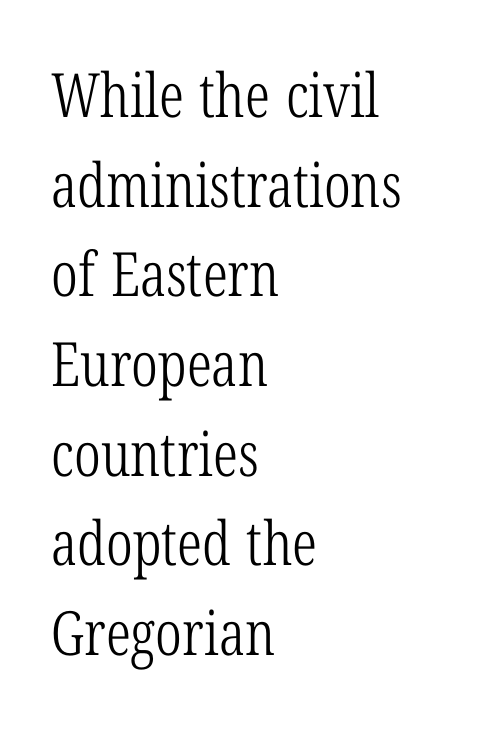
Bold? No — there's no thickening of the strokes. Think of a printed novel: that variable character pitch is what you see here. The type is set solid horizontally, with unmodified tracking. Notice how descenders clear the ascenders below comfortably — that's standard leading. All the whitespace from short lines collects on the right. Does the type have serifs? Yes, each stem ends in a small foot.
